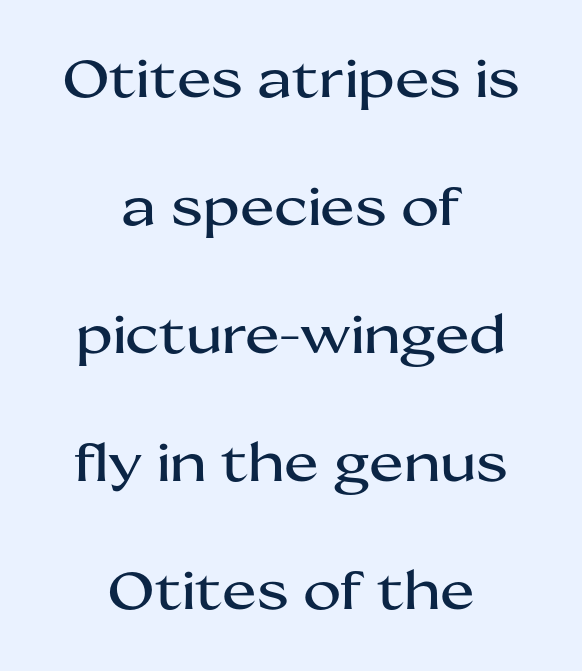
Posture: upright roman. Look at the tracking — it's just the regular setting, nothing added. Each new line begins a long way beneath the previous one.
